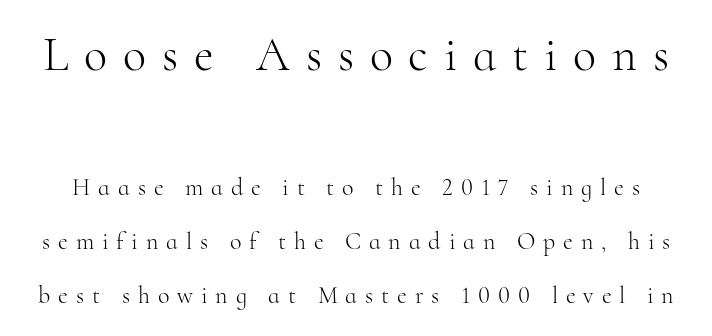
{"serif": "yes", "italic": "no", "bold": "no", "weight": "light", "width": "normal", "stroke_contrast": "high", "x_height": "small", "monospaced": "no", "underline": "no", "line_spacing": "loose", "line_spacing_ratio": 2.26, "letter_spacing": "wide", "letter_spacing_em": 0.33, "larger_block": "first", "size_ratio": 2.0, "glyph_px": 48}
